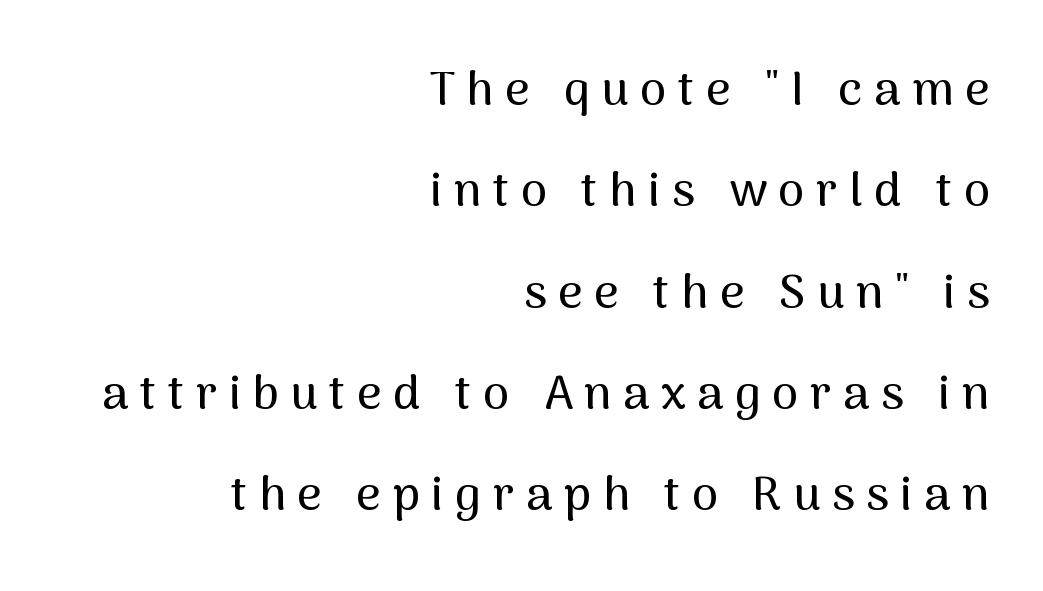
The image shows 48 px sans-serif type, upright; set right-aligned, loose line spacing (2.11x), unusually wide letter spacing (+0.24 em), not underlined; medium stroke contrast and a medium x-height.
